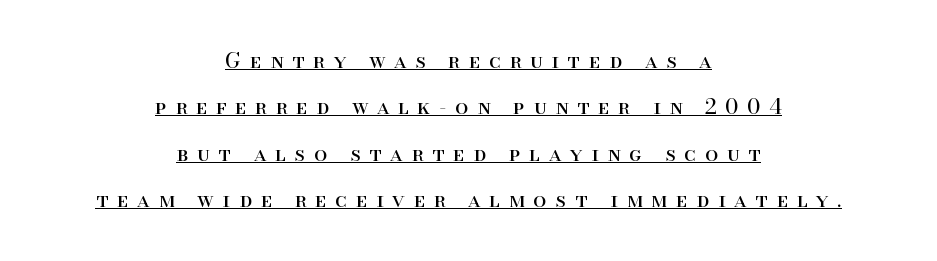
The image shows 21 px text type, upright; set centered, loose line spacing (2.21x), unusually wide letter spacing (+0.42 em), underlined.
